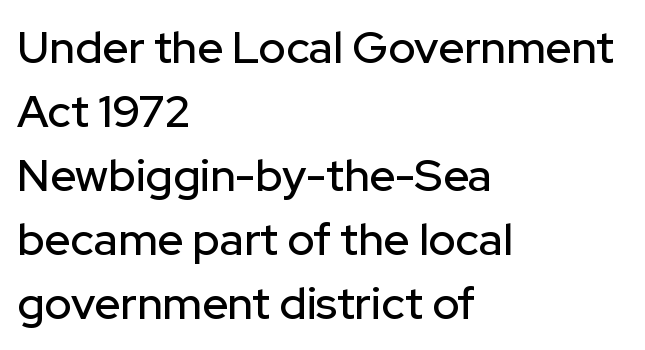
Q: Is the text italic (slanted)? A: No, it is upright.
Q: Is the typeface a serif or a sans-serif typeface? A: Sans-serif.
Q: Is the text underlined? A: No.
Q: How is the paragraph aligned? A: Left-aligned.
Q: Is the spacing between letters normal or unusually wide? A: Normal.
Q: Is the spacing between lines tight, normal or loose? A: Normal.
Q: Width (condensed, normal, or wide)? A: Normal.
Q: Stroke contrast? A: Low.
Q: x-height? A: Medium.
Q: Monospaced? A: No.
